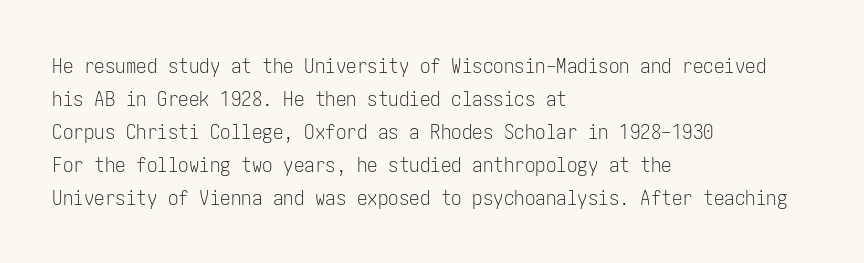
The image shows 21 px text type, upright; set left-aligned, normal line spacing (1.57x), normal letter spacing, not underlined.
